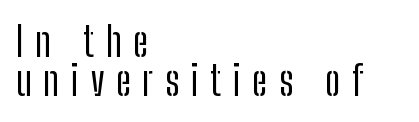
The image shows 41 px condensed sans-serif type, upright; set left-aligned, tight line spacing (0.96x), unusually wide letter spacing (+0.29 em), not underlined; low stroke contrast and a medium x-height.
